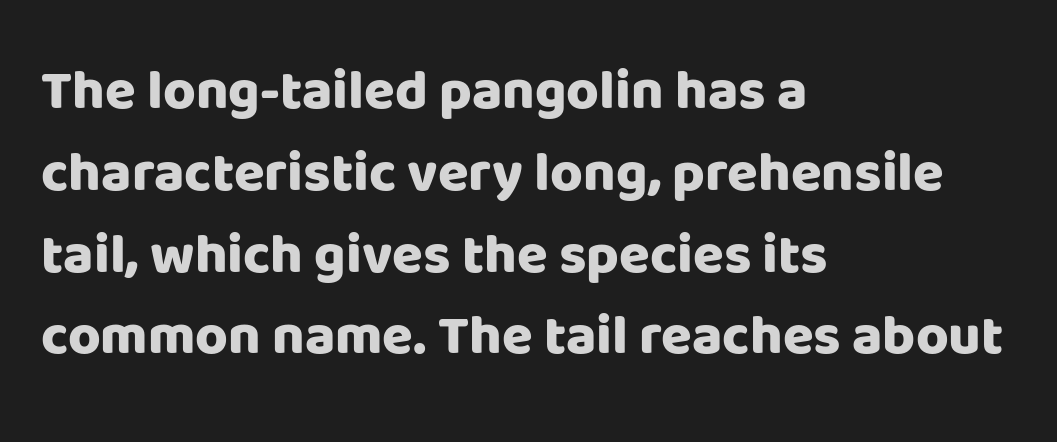
{"serif": "no", "italic": "no", "bold": "yes", "weight": "heavy", "width": "normal", "stroke_contrast": "low", "x_height": "large", "monospaced": "no", "underline": "no", "align": "left", "line_spacing": "normal", "line_spacing_ratio": 1.46, "letter_spacing": "normal", "letter_spacing_em": 0.0, "glyph_px": 56}
